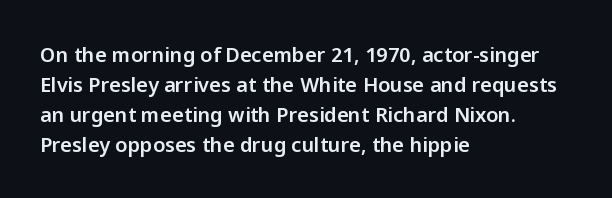
The passage shown has conventional tracking throughout. Is there much room between lines? A standard amount, neither cramped nor airy. This is the regular roman posture of the typeface. Plain, unruled lines of type. Typeset ragged right — the left edge is the straight one.
